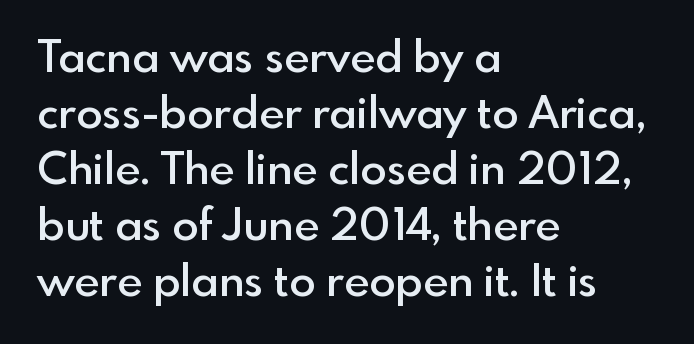
Q: Is the text bold? A: Semi-bold.
Q: Is the text italic (slanted)? A: No, it is upright.
Q: Is the typeface a serif or a sans-serif typeface? A: Sans-serif.
Q: Is the text underlined? A: No.
Q: How is the paragraph aligned? A: Left-aligned.
Q: Is the spacing between letters normal or unusually wide? A: Normal.
Q: Is the spacing between lines tight, normal or loose? A: Normal.
Q: Width (condensed, normal, or wide)? A: Normal.
Q: x-height? A: Small.
Q: Monospaced? A: No.
